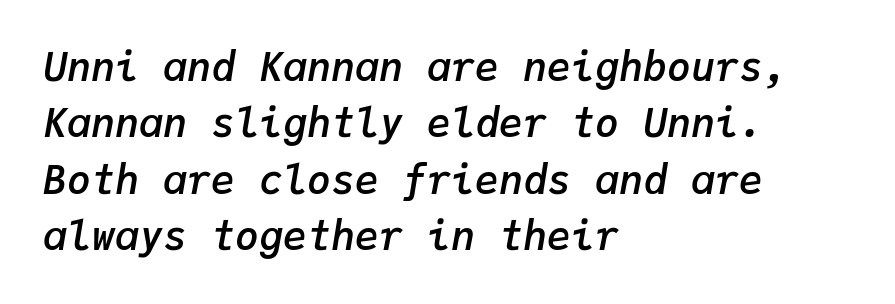
Q: Is the text bold? A: Semi-bold.
Q: Is the text italic (slanted)? A: Yes, it leans right by about 9 degrees.
Q: Is the text underlined? A: No.
Q: How is the paragraph aligned? A: Left-aligned.
Q: Is the spacing between letters normal or unusually wide? A: Normal.
Q: Is the spacing between lines tight, normal or loose? A: Normal.
Q: Width (condensed, normal, or wide)? A: Normal.
Q: Stroke contrast? A: Low.
Q: x-height? A: Medium.
Q: Monospaced? A: Yes.
